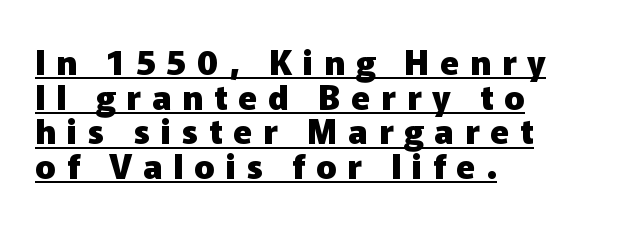
Q: Is the text bold? A: Yes.
Q: Is the text italic (slanted)? A: No, it is upright.
Q: Is the typeface a serif or a sans-serif typeface? A: Sans-serif.
Q: Is the text underlined? A: Yes.
Q: How is the paragraph aligned? A: Left-aligned.
Q: Is the spacing between letters normal or unusually wide? A: Unusually wide.
Q: Is the spacing between lines tight, normal or loose? A: Tight.
Q: Width (condensed, normal, or wide)? A: Normal.
Q: Stroke contrast? A: Low.
Q: x-height? A: Medium.
Q: Monospaced? A: No.
